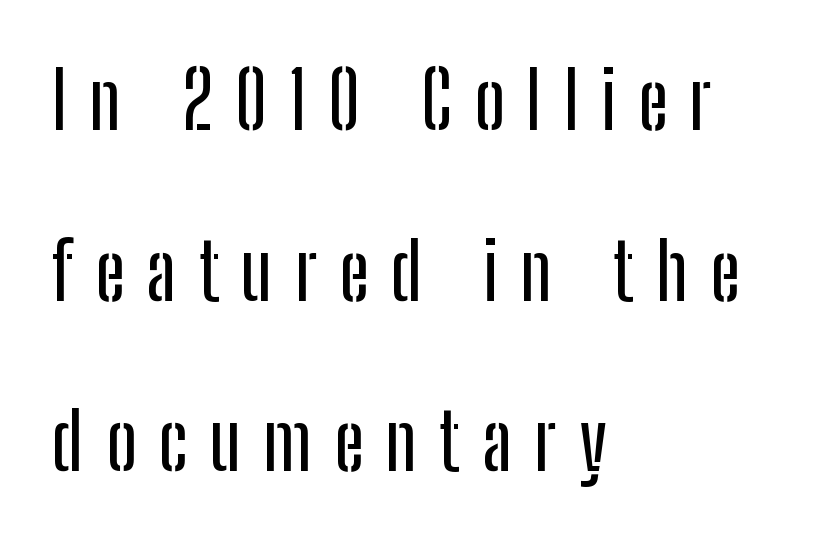
The passage shown is typed in a proportional face where columns would drift. One glance says open: line gaps are wider than usual. Quick note: underline off. When letters stand straight like this, we call the style roman or upright. Left-aligned paragraph, ragged on the right.
